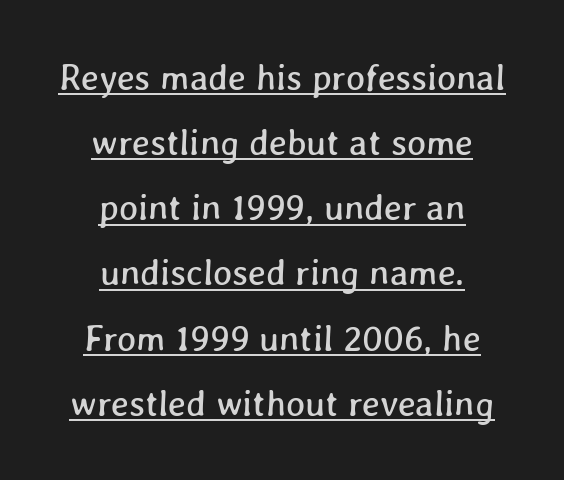
The image shows 36 px text type; set centered, line spacing 1.81x, normal letter spacing, underlined; low stroke contrast and a medium x-height.
